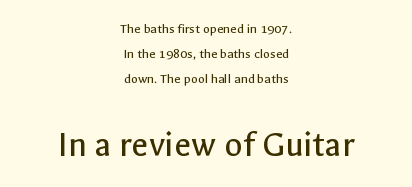
{"serif": "no", "italic": "no", "bold": "no", "weight": "regular", "width": "normal", "x_height": "medium", "monospaced": "no", "underline": "no", "align": "center", "line_spacing_ratio": 1.78, "letter_spacing": "normal", "letter_spacing_em": 0.0, "larger_block": "second", "size_ratio": 2.64, "glyph_px": 37}
